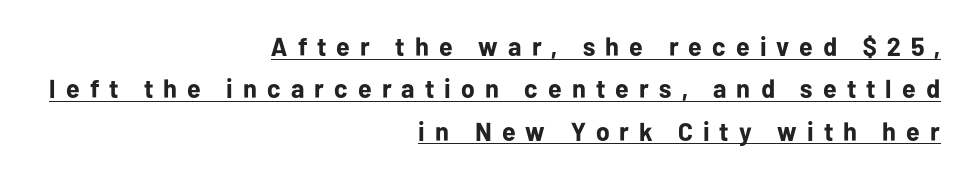
If you drew a line through each stem, it would be perfectly vertical. Every letter is thick-stroked: bold, no question. These lines have a slow, spaced-out rhythm from letter to letter. Line endings align vertically; line beginnings do not. Line spacing here is normal.
